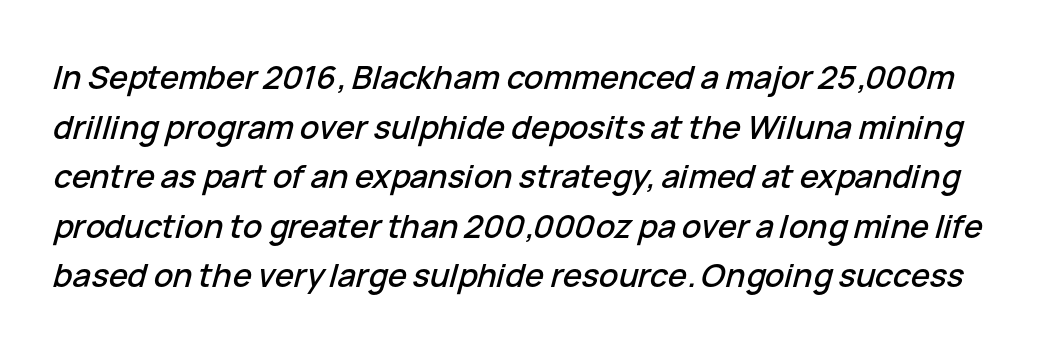
The image shows 32 px text type, italic (leaning right); set normal line spacing (1.55x), normal letter spacing, not underlined; low stroke contrast and a medium x-height.
